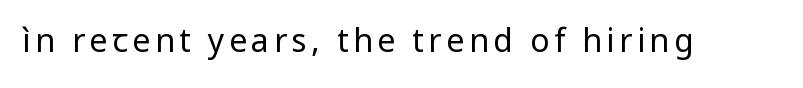
{"serif": "no", "italic": "no", "bold": "no", "weight": "regular", "width": "normal", "stroke_contrast": "low", "x_height": "medium", "monospaced": "no", "underline": "no", "glyph_px": 32}
